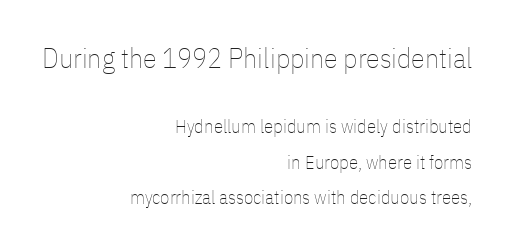
{"italic": "no", "bold": "no", "weight": "thin", "width": "condensed", "stroke_contrast": "low", "x_height": "medium", "monospaced": "no", "underline": "no", "align": "right", "line_spacing_ratio": 1.86, "letter_spacing": "normal", "letter_spacing_em": 0.0, "larger_block": "first", "size_ratio": 1.47, "glyph_px": 28}
